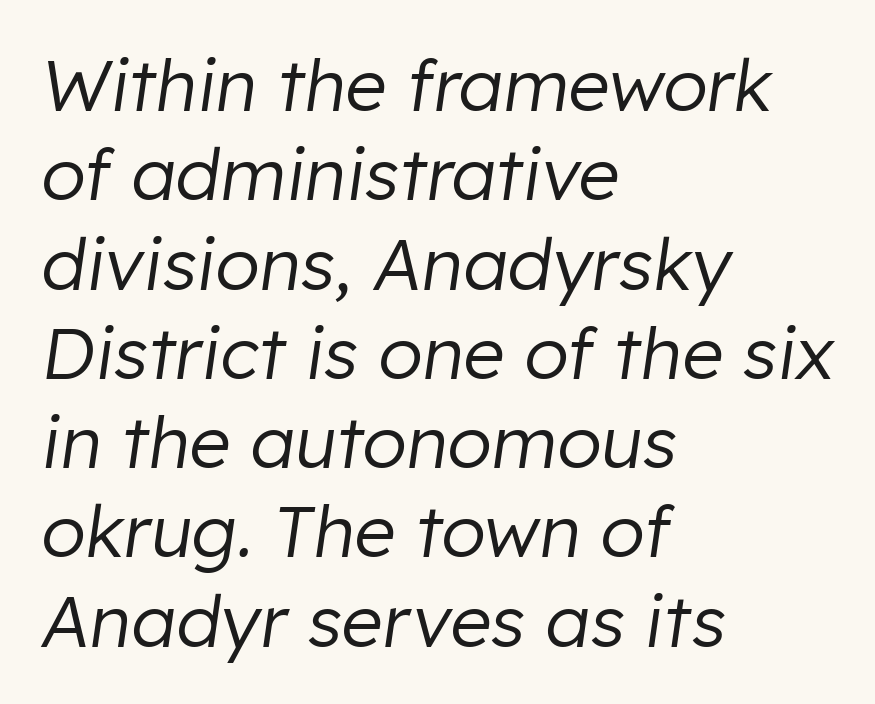
Q: Is the text bold? A: No.
Q: Is the text italic (slanted)? A: Yes, it leans right by about 8 degrees.
Q: Is the text underlined? A: No.
Q: How is the paragraph aligned? A: Left-aligned.
Q: Is the spacing between letters normal or unusually wide? A: Normal.
Q: Width (condensed, normal, or wide)? A: Normal.
Q: Stroke contrast? A: Low.
Q: x-height? A: Medium.
Q: Monospaced? A: No.
